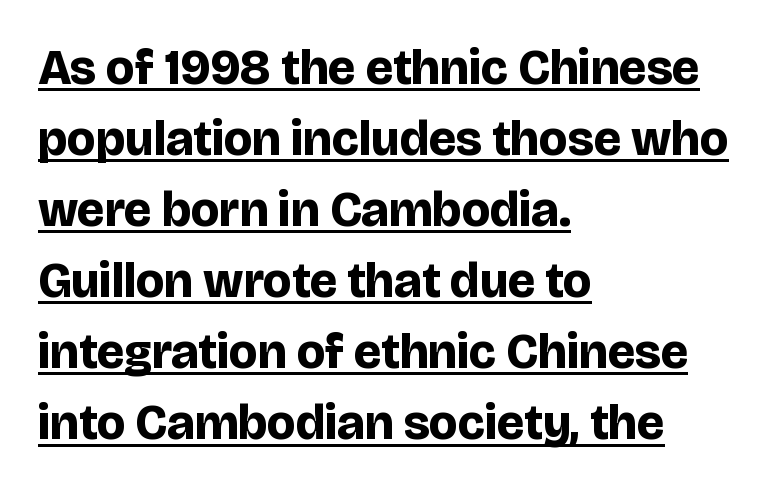
Q: Is the text bold? A: Yes.
Q: Is the text italic (slanted)? A: No, it is upright.
Q: Is the typeface a serif or a sans-serif typeface? A: Sans-serif.
Q: Is the text underlined? A: Yes.
Q: How is the paragraph aligned? A: Left-aligned.
Q: Is the spacing between letters normal or unusually wide? A: Normal.
Q: Is the spacing between lines tight, normal or loose? A: Normal.
Q: Width (condensed, normal, or wide)? A: Normal.
Q: Stroke contrast? A: Low.
Q: x-height? A: Large.
Q: Monospaced? A: No.
